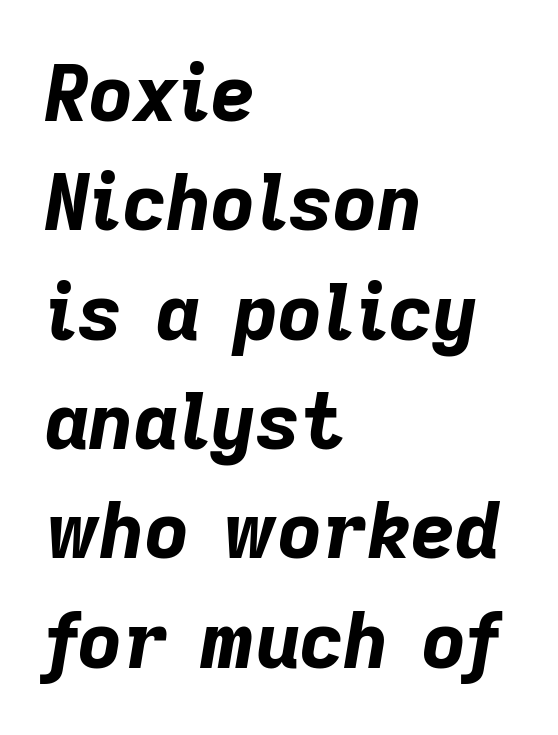
The image shows 77 px bold type, italic (leaning right); set left-aligned, normal line spacing (1.42x), normal letter spacing, not underlined; low stroke contrast and a medium x-height.
